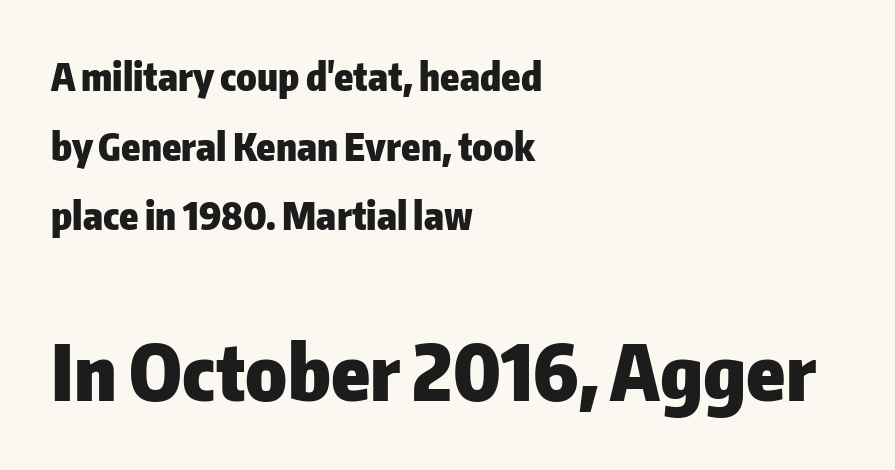
{"serif": "no", "italic": "no", "bold": "yes", "weight": "heavy", "width": "normal", "stroke_contrast": "low", "x_height": "medium", "monospaced": "no", "underline": "no", "align": "left", "line_spacing_ratio": 1.83, "letter_spacing": "normal", "letter_spacing_em": 0.0, "larger_block": "second", "size_ratio": 2.03, "glyph_px": 77}
